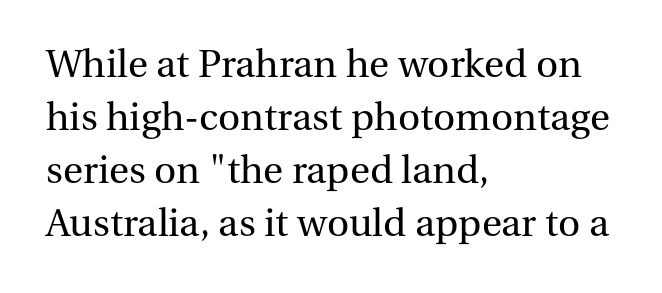
{"serif": "yes", "italic": "no", "bold": "no", "weight": "regular", "width": "normal", "stroke_contrast": "medium", "x_height": "medium", "monospaced": "no", "underline": "no", "align": "left", "line_spacing": "normal", "line_spacing_ratio": 1.29, "letter_spacing": "normal", "letter_spacing_em": 0.0, "glyph_px": 41}
